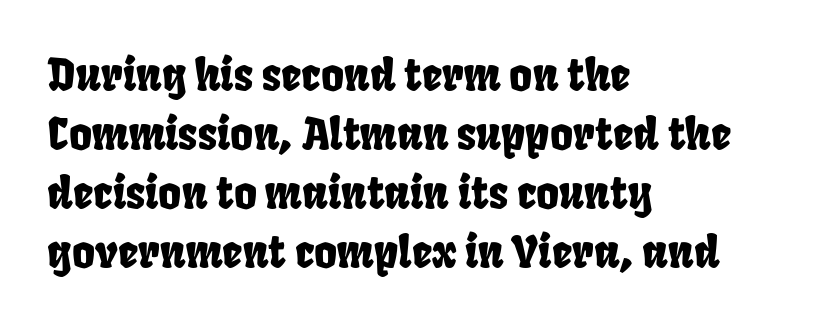
Evenly set lines give the paragraph a standard silhouette. Teacher's note: observe the even left margin — that is flush-left alignment. Looks like regular typesetting: each glyph gets only the width it needs. No feet cap the strokes, marking this as sans-serif type. Here the glyphs are tracked normally, forming tight word shapes. The glyphs are unaccompanied by any horizontal stroke below them.
